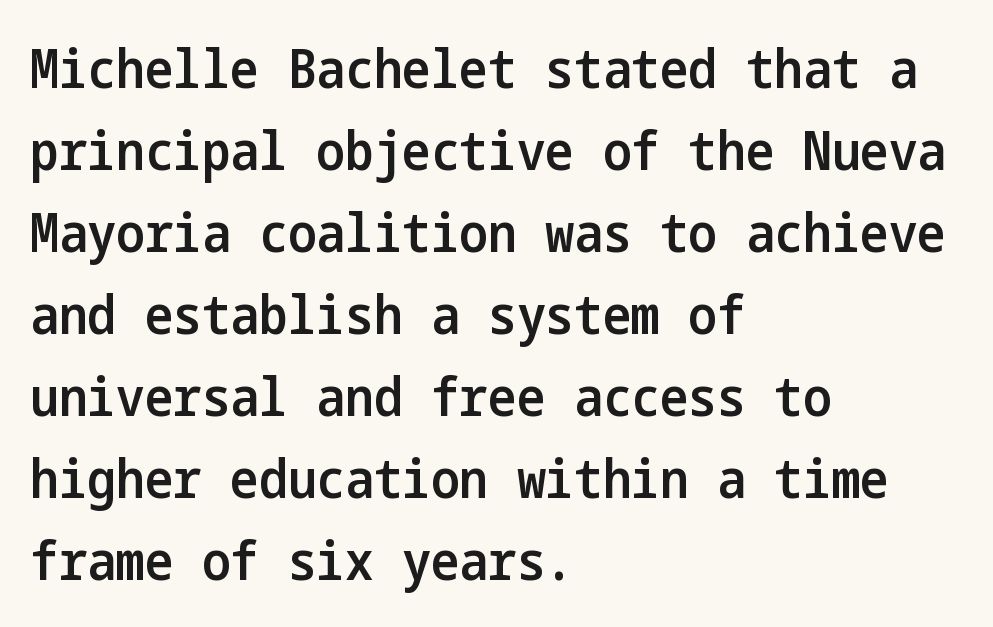
{"serif": "no", "italic": "no", "bold": "semi", "weight": "semibold", "width": "condensed", "stroke_contrast": "low", "x_height": "medium", "underline": "no", "align": "left", "line_spacing": "normal", "line_spacing_ratio": 1.52, "letter_spacing": "normal", "letter_spacing_em": 0.0, "glyph_px": 54}
